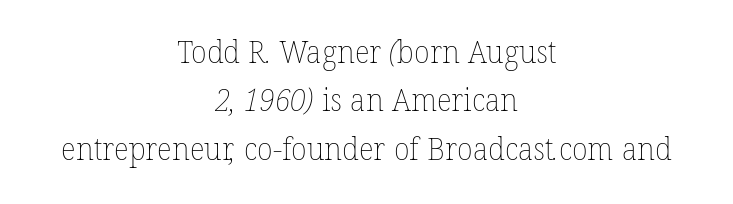
A typesetter would call this zero additional tracking. The designer left line spacing at the default. Each letter keeps its own natural width here, so spacing adapts to shape. This is not heavy type; no bold has been used. Lines of text with bare space underneath.
